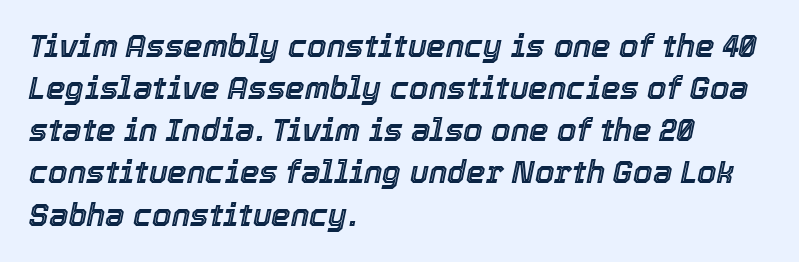
Q: Is the text italic (slanted)? A: Yes, it leans right by about 12 degrees.
Q: Is the text underlined? A: No.
Q: How is the paragraph aligned? A: Left-aligned.
Q: Is the spacing between letters normal or unusually wide? A: Normal.
Q: Is the spacing between lines tight, normal or loose? A: Normal.
Q: Width (condensed, normal, or wide)? A: Normal.
Q: x-height? A: Medium.
Q: Monospaced? A: No.
